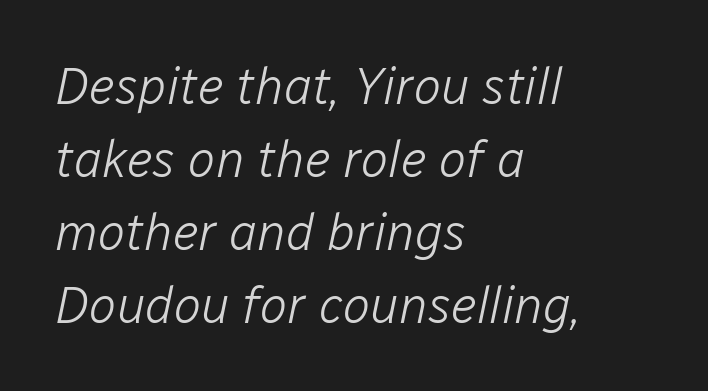
Q: Is the text bold? A: No.
Q: Is the text italic (slanted)? A: Yes, it leans right by about 12 degrees.
Q: Is the text underlined? A: No.
Q: How is the paragraph aligned? A: Left-aligned.
Q: Is the spacing between letters normal or unusually wide? A: Normal.
Q: Is the spacing between lines tight, normal or loose? A: Normal.
Q: Width (condensed, normal, or wide)? A: Normal.
Q: Stroke contrast? A: Low.
Q: x-height? A: Medium.
Q: Monospaced? A: No.
